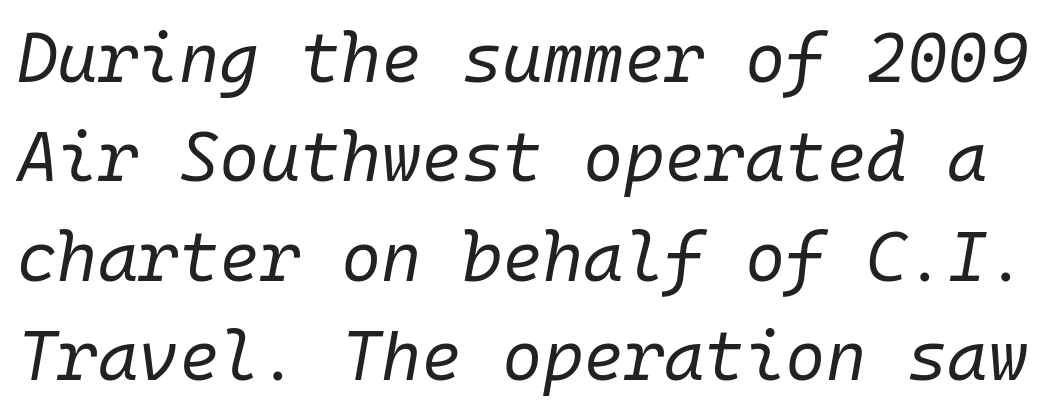
The passage shown stacks its lines at a standard gap. The passage shown is typed in a monospace face where columns stay perfectly aligned. The horizontal fit of the characters is conventional and even. Rendered with sloped, italic letterforms. The weight would be labelled regular, book, light, or lighter still. Each row of text sits above clean, open space.
